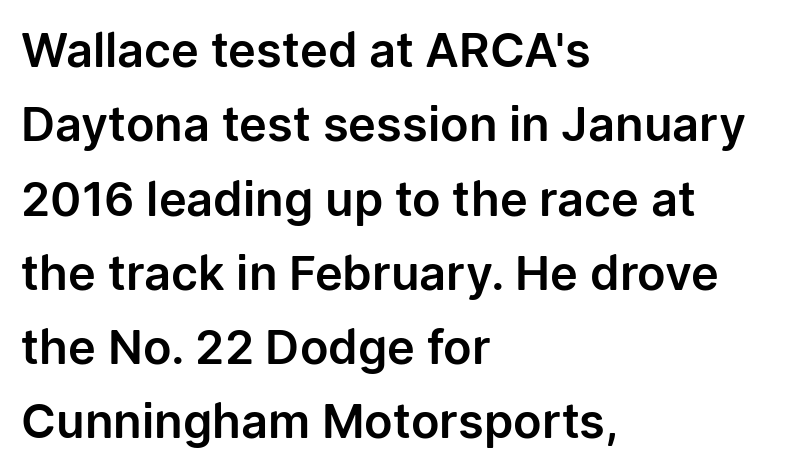
{"serif": "no", "italic": "no", "width": "normal", "stroke_contrast": "low", "x_height": "medium", "monospaced": "no", "underline": "no", "align": "left", "line_spacing": "normal", "line_spacing_ratio": 1.58, "letter_spacing": "normal", "letter_spacing_em": 0.0, "glyph_px": 47}
